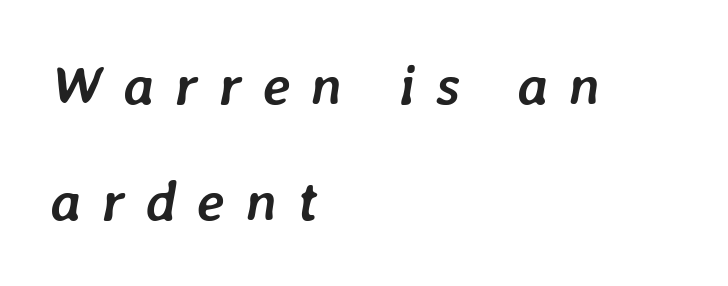
Q: Is the text bold? A: Yes.
Q: Is the text italic (slanted)? A: Yes, it leans right by about 7 degrees.
Q: Is the text underlined? A: No.
Q: How is the paragraph aligned? A: Left-aligned.
Q: Is the spacing between letters normal or unusually wide? A: Unusually wide.
Q: Is the spacing between lines tight, normal or loose? A: Loose.
Q: Width (condensed, normal, or wide)? A: Normal.
Q: Stroke contrast? A: Low.
Q: x-height? A: Medium.
Q: Monospaced? A: No.
